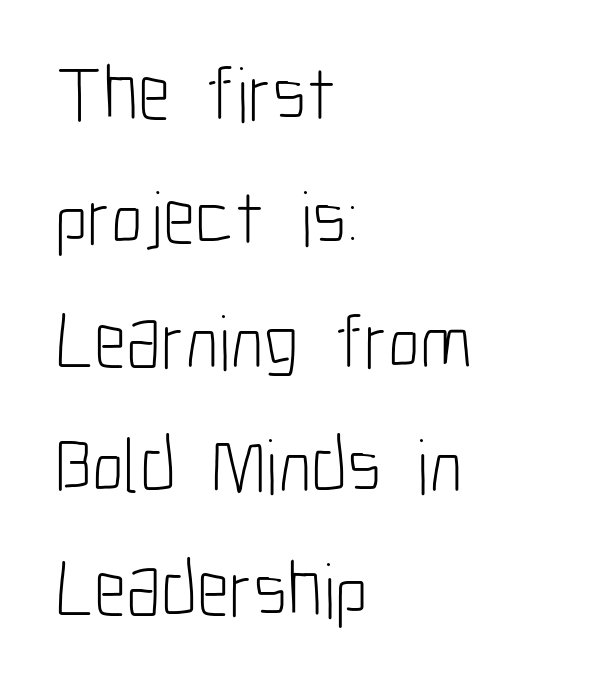
The image shows 78 px light, condensed sans-serif type, upright; set left-aligned, normal line spacing (1.59x), normal letter spacing, not underlined; low stroke contrast and a medium x-height.
